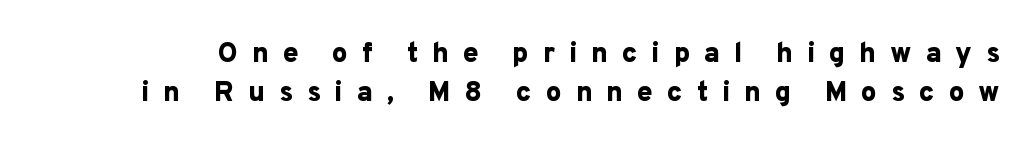
Q: Is the text bold? A: Yes.
Q: Is the text italic (slanted)? A: No, it is upright.
Q: Is the typeface a serif or a sans-serif typeface? A: Sans-serif.
Q: Is the text underlined? A: No.
Q: Is the spacing between letters normal or unusually wide? A: Unusually wide.
Q: Is the spacing between lines tight, normal or loose? A: Normal.
Q: Width (condensed, normal, or wide)? A: Normal.
Q: Stroke contrast? A: Low.
Q: x-height? A: Medium.
Q: Monospaced? A: No.
